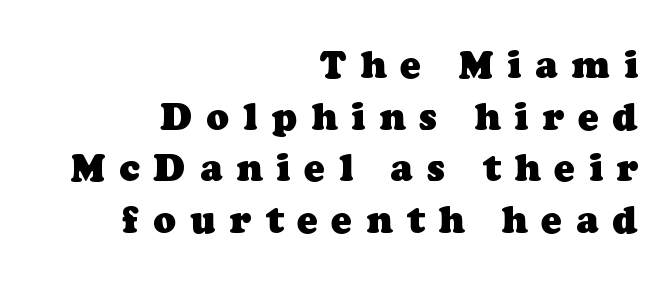
Q: Is the text bold? A: Yes.
Q: Is the typeface a serif or a sans-serif typeface? A: Serif.
Q: Is the text underlined? A: No.
Q: How is the paragraph aligned? A: Right-aligned.
Q: Is the spacing between letters normal or unusually wide? A: Unusually wide.
Q: Is the spacing between lines tight, normal or loose? A: Normal.
Q: Width (condensed, normal, or wide)? A: Normal.
Q: Stroke contrast? A: Low.
Q: x-height? A: Medium.
Q: Monospaced? A: No.
